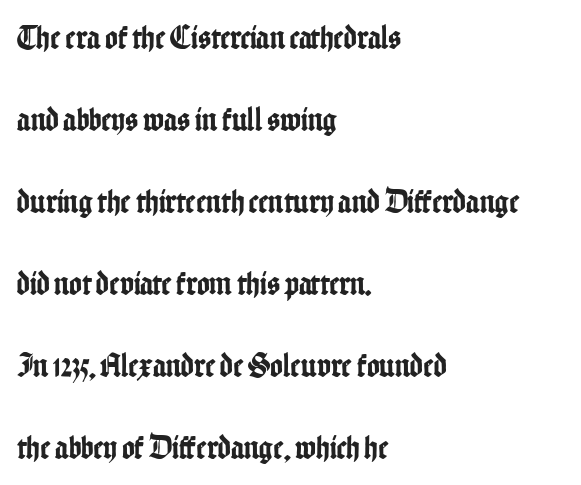
Quick note: interline space is abundant. Each line starts at the same left margin while the right side varies. Nope, no serifs anywhere on these letters. The passage shown is typed in a proportional face where columns would drift. Rendered with straight, roman letterforms. The type is set solid horizontally, with unmodified tracking.
